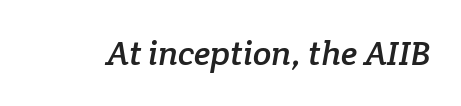
{"serif": "yes", "width": "normal", "stroke_contrast": "low", "x_height": "medium", "monospaced": "no", "underline": "no", "letter_spacing": "normal", "letter_spacing_em": 0.0, "glyph_px": 34}
